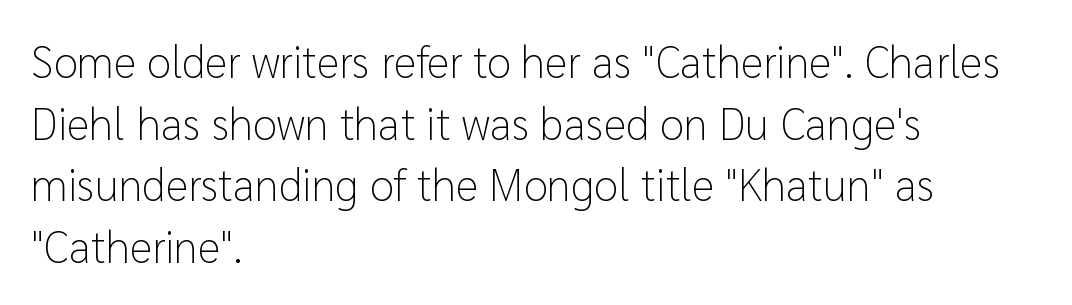
{"serif": "no", "italic": "no", "bold": "no", "weight": "light", "width": "normal", "stroke_contrast": "low", "x_height": "medium", "monospaced": "no", "underline": "no", "align": "left", "line_spacing": "normal", "line_spacing_ratio": 1.4, "letter_spacing": "normal", "letter_spacing_em": 0.0, "glyph_px": 44}
